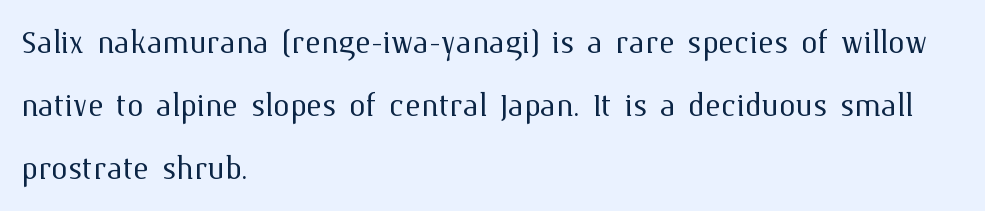
You could not count columns in this text — the font is proportionally spaced. Alignment: flush left. Weight: regular or lighter. Anything drawn beneath the words? Only blank space. Nope, not italic — everything's standing straight.
